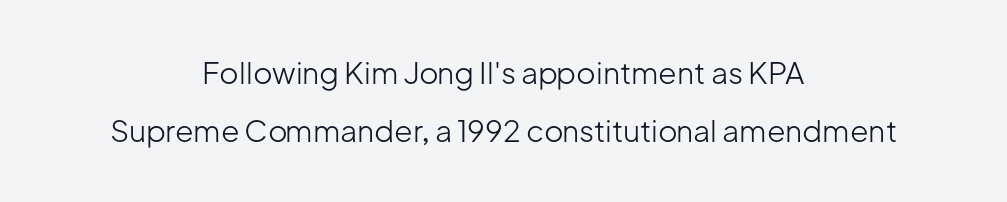
The image shows 30 px light sans-serif type, upright; set centered, loose line spacing (1.94x), normal letter spacing, not underlined; low stroke contrast and a medium x-height.
